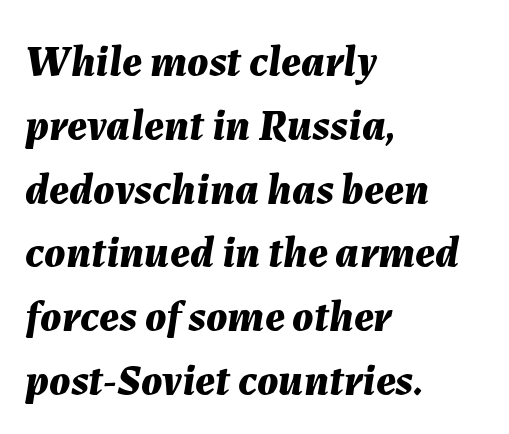
Varying glyph widths throughout — classic text-font behaviour. A full-strength bold gives these letters their thick strokes. Rule under the text: the space is simply empty. Characters are canted at an angle relative to the baseline's perpendicular.
